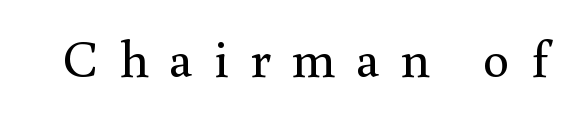
Q: Is the text bold? A: No.
Q: Is the text italic (slanted)? A: No, it is upright.
Q: Is the typeface a serif or a sans-serif typeface? A: Serif.
Q: Is the text underlined? A: No.
Q: Is the spacing between letters normal or unusually wide? A: Unusually wide.
Q: Width (condensed, normal, or wide)? A: Normal.
Q: x-height? A: Small.
Q: Monospaced? A: No.
